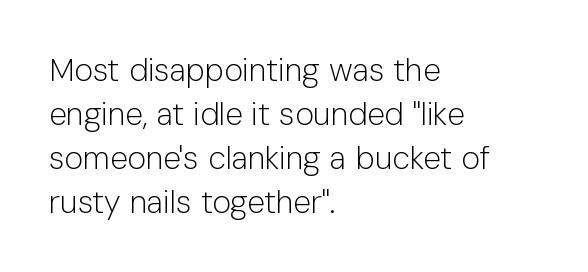
The image shows 32 px light sans-serif type, upright; set left-aligned, normal line spacing (1.37x), normal letter spacing, not underlined; low stroke contrast and a medium x-height.
